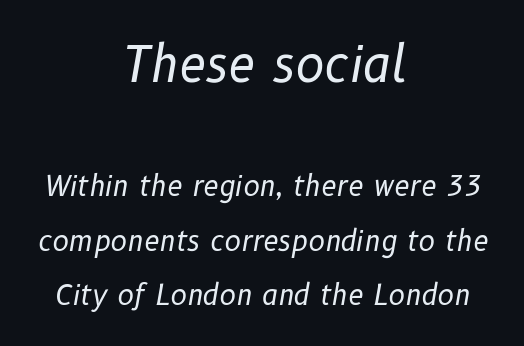
Q: Is the text bold? A: No.
Q: Is the text italic (slanted)? A: Yes, it leans right by about 10 degrees.
Q: Is the text underlined? A: No.
Q: How is the paragraph aligned? A: Centered.
Q: Is the spacing between letters normal or unusually wide? A: Normal.
Q: Is the spacing between lines tight, normal or loose? A: Loose.
Q: Which block of text is set in a larger size, the first (top) or the second (bottom)? A: The first (top) one.
Q: Width (condensed, normal, or wide)? A: Normal.
Q: Stroke contrast? A: Low.
Q: x-height? A: Medium.
Q: Monospaced? A: No.
